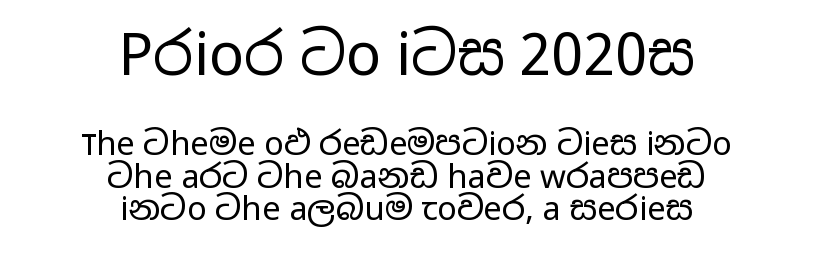
Q: Is the text bold? A: No.
Q: Is the text italic (slanted)? A: No, it is upright.
Q: Is the typeface a serif or a sans-serif typeface? A: Sans-serif.
Q: Is the text underlined? A: No.
Q: How is the paragraph aligned? A: Centered.
Q: Is the spacing between letters normal or unusually wide? A: Normal.
Q: Is the spacing between lines tight, normal or loose? A: Tight.
Q: Which block of text is set in a larger size, the first (top) or the second (bottom)? A: The first (top) one.
Q: Width (condensed, normal, or wide)? A: Wide.
Q: Stroke contrast? A: Low.
Q: x-height? A: Medium.
Q: Monospaced? A: No.
